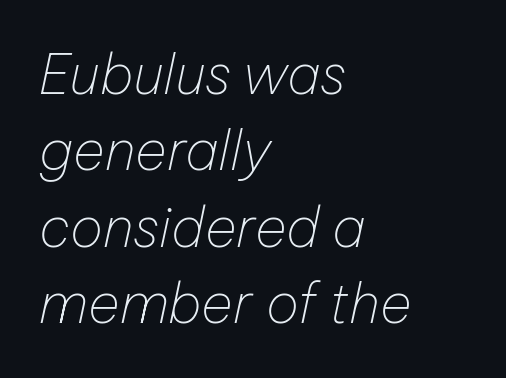
The image shows 55 px thin type, italic (leaning right); set left-aligned, normal line spacing (1.39x), normal letter spacing, not underlined; low stroke contrast and a medium x-height.
